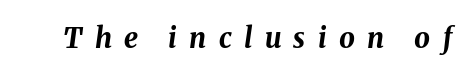
{"italic": "yes", "lean": "right", "slant_degrees": 8, "bold": "yes", "weight": "bold", "width": "normal", "stroke_contrast": "medium", "x_height": "medium", "monospaced": "no", "underline": "no", "letter_spacing": "wide", "letter_spacing_em": 0.44, "glyph_px": 28}
